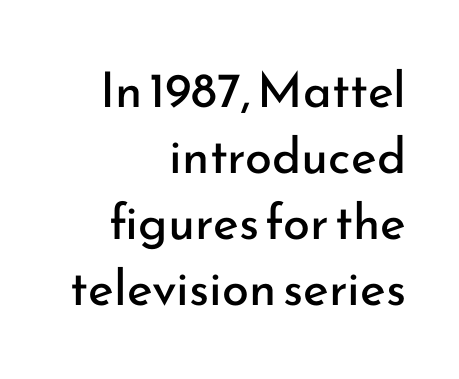
{"serif": "no", "italic": "no", "bold": "no", "weight": "regular", "width": "normal", "stroke_contrast": "low", "x_height": "small", "monospaced": "no", "underline": "no", "align": "right", "line_spacing": "normal", "line_spacing_ratio": 1.35, "letter_spacing": "normal", "letter_spacing_em": 0.0, "glyph_px": 49}
